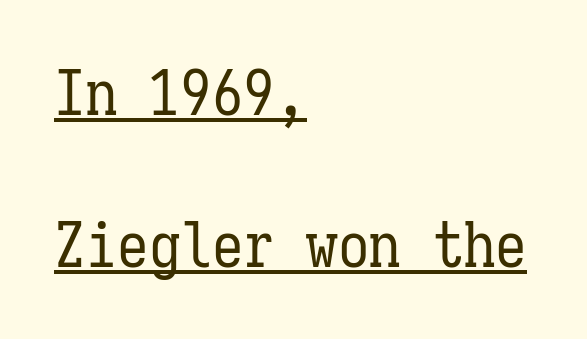
The passage is arranged the way most books set body copy — flush left. Italic? Not at all — the glyphs are vertical. Whoever set this chose breathing room over compactness in the vertical rhythm. Words appear dense and cohesive because spacing is normal. Quick note: underline on.
